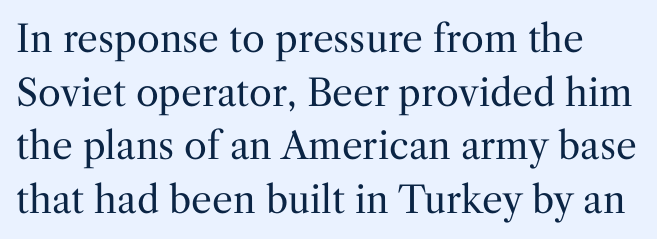
These lines are composed in type with serifs. Stroke thickness stays within the range of a standard reading face or lighter. The space between consecutive lines is moderate. In terms of letterspacing, this is plain default setting. Notice how the stems are strictly vertical — no italics here. Note the varied advance widths — an 'i' is clearly narrower than an 'm'.
